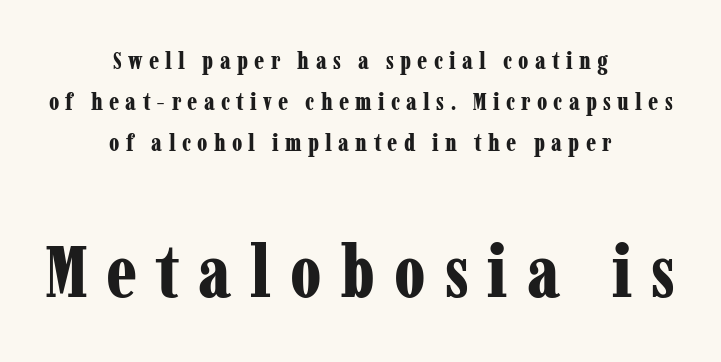
{"serif": "yes", "italic": "no", "bold": "yes", "weight": "bold", "width": "condensed", "stroke_contrast": "low", "x_height": "medium", "monospaced": "no", "underline": "no", "align": "center", "line_spacing": "normal", "line_spacing_ratio": 1.7, "letter_spacing": "wide", "letter_spacing_em": 0.26, "larger_block": "second", "size_ratio": 3.04, "glyph_px": 73}
